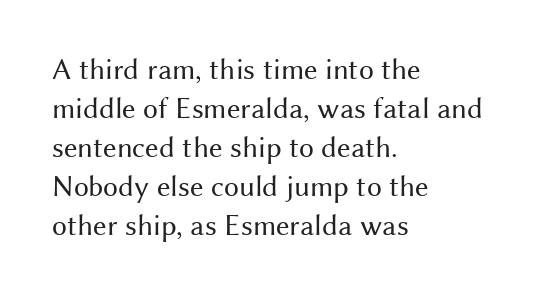
Q: Is the text bold? A: No.
Q: Is the text italic (slanted)? A: No, it is upright.
Q: Is the typeface a serif or a sans-serif typeface? A: Sans-serif.
Q: Is the text underlined? A: No.
Q: How is the paragraph aligned? A: Left-aligned.
Q: Is the spacing between letters normal or unusually wide? A: Normal.
Q: Is the spacing between lines tight, normal or loose? A: Normal.
Q: Width (condensed, normal, or wide)? A: Normal.
Q: Stroke contrast? A: Medium.
Q: x-height? A: Medium.
Q: Monospaced? A: No.
